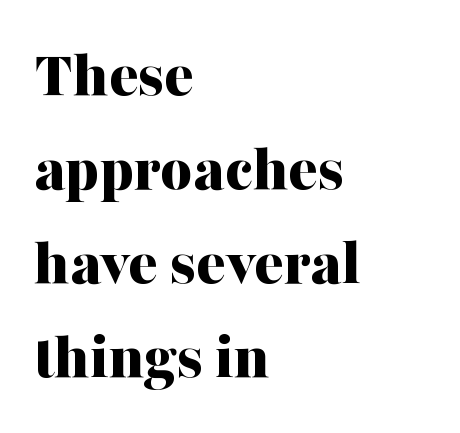
The image shows 68 px bold serif type, upright; set left-aligned, normal line spacing (1.38x), normal letter spacing, not underlined; medium stroke contrast and a medium x-height.
